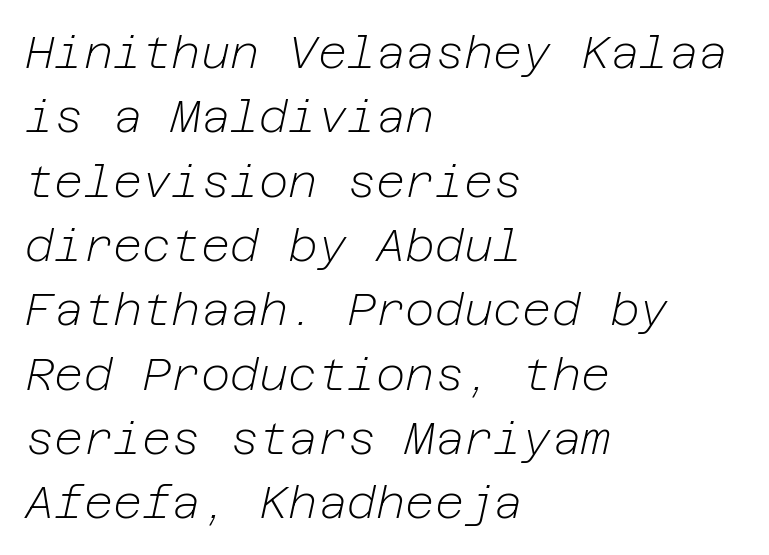
Q: Is the text bold? A: No.
Q: Is the text italic (slanted)? A: Yes, it leans right by about 12 degrees.
Q: Is the text underlined? A: No.
Q: How is the paragraph aligned? A: Left-aligned.
Q: Is the spacing between letters normal or unusually wide? A: Normal.
Q: Is the spacing between lines tight, normal or loose? A: Normal.
Q: Width (condensed, normal, or wide)? A: Normal.
Q: Stroke contrast? A: Low.
Q: x-height? A: Medium.
